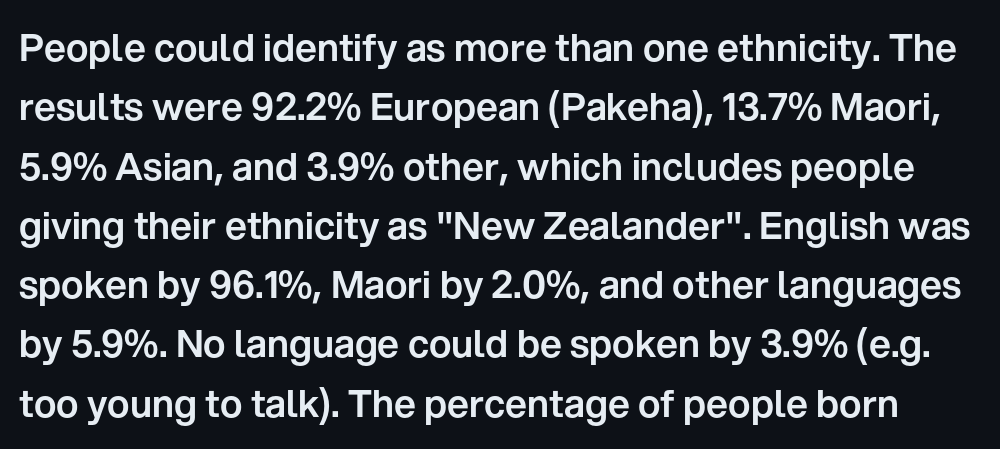
The image shows 38 px sans-serif type, upright; set normal line spacing (1.56x), normal letter spacing, not underlined; low stroke contrast and a medium x-height.
